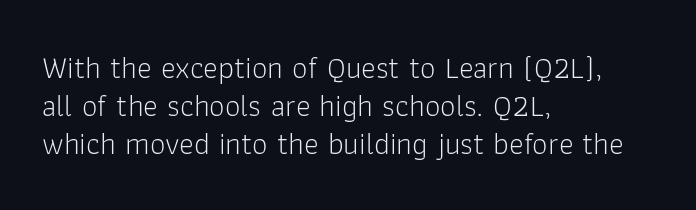
Q: Is the text bold? A: No.
Q: Is the text italic (slanted)? A: No, it is upright.
Q: Is the typeface a serif or a sans-serif typeface? A: Sans-serif.
Q: Is the text underlined? A: No.
Q: How is the paragraph aligned? A: Left-aligned.
Q: Is the spacing between letters normal or unusually wide? A: Normal.
Q: Width (condensed, normal, or wide)? A: Normal.
Q: Stroke contrast? A: Low.
Q: x-height? A: Medium.
Q: Monospaced? A: No.
